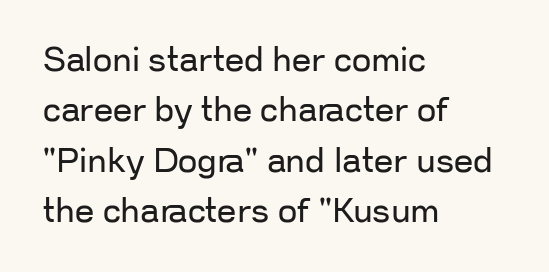
{"serif": "no", "italic": "no", "bold": "no", "weight": "regular", "width": "normal", "stroke_contrast": "low", "x_height": "medium", "monospaced": "no", "underline": "no", "align": "left", "line_spacing": "normal", "line_spacing_ratio": 1.48, "letter_spacing": "normal", "letter_spacing_em": 0.0, "glyph_px": 34}
